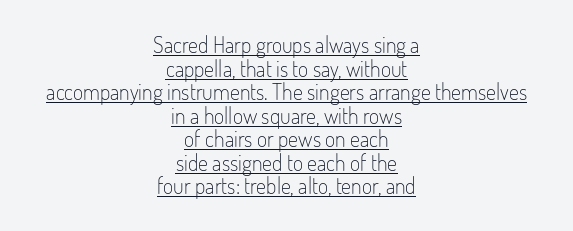
Every word sits above its own underline. Standard letterfit; no display-style spreading of the glyphs. Tall strokes in this sample are plumb rather than angled. The leading is snug, giving the passage a crowded texture.
